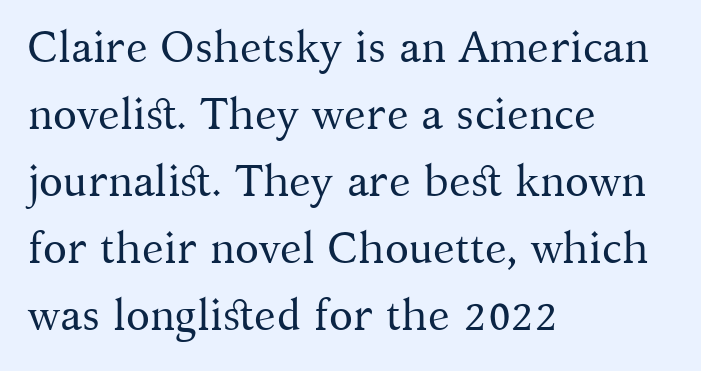
{"serif": "yes", "italic": "no", "bold": "no", "weight": "regular", "width": "normal", "stroke_contrast": "medium", "x_height": "medium", "monospaced": "no", "underline": "no", "align": "left", "line_spacing": "normal", "line_spacing_ratio": 1.52, "letter_spacing": "normal", "letter_spacing_em": 0.0, "glyph_px": 44}
